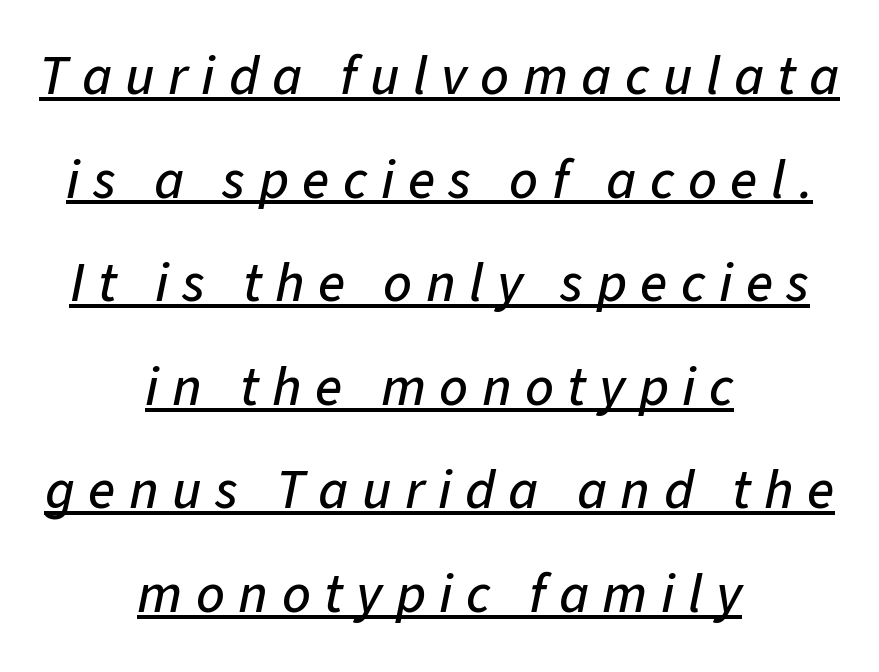
{"italic": "yes", "lean": "right", "slant_degrees": 11, "width": "normal", "stroke_contrast": "low", "x_height": "medium", "monospaced": "no", "underline": "yes", "align": "center", "line_spacing_ratio": 1.85, "letter_spacing": "wide", "letter_spacing_em": 0.24, "glyph_px": 56}
